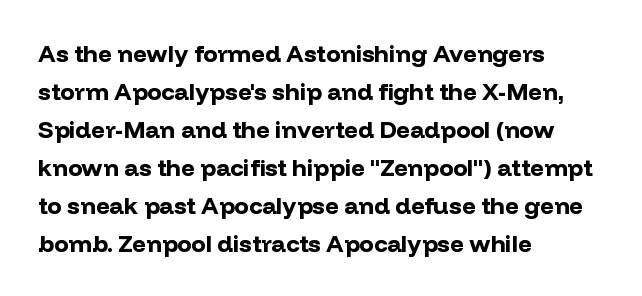
Q: Is the text bold? A: Yes.
Q: Is the text italic (slanted)? A: No, it is upright.
Q: Is the text underlined? A: No.
Q: How is the paragraph aligned? A: Left-aligned.
Q: Is the spacing between letters normal or unusually wide? A: Normal.
Q: Is the spacing between lines tight, normal or loose? A: Normal.
